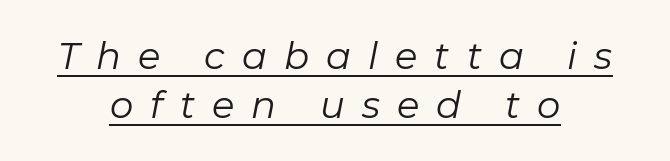
The image shows 37 px regular-weight type, italic (leaning right); set centered, normal line spacing (1.32x), unusually wide letter spacing (+0.46 em), underlined; low stroke contrast and a medium x-height.
